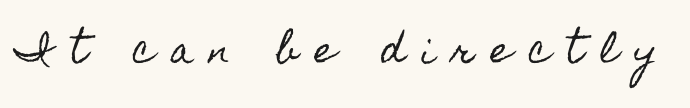
The image shows 35 px condensed type; set unusually wide letter spacing (+0.48 em), not underlined; a small x-height.
